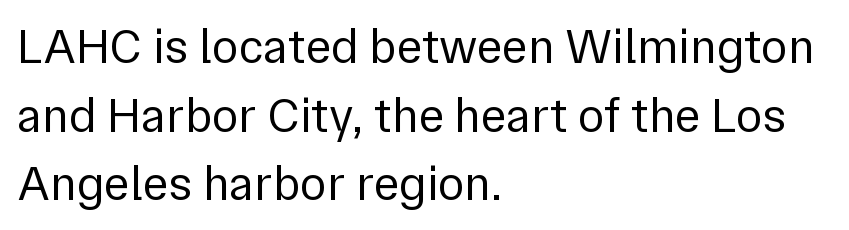
{"serif": "no", "italic": "no", "bold": "no", "weight": "regular", "width": "normal", "x_height": "medium", "monospaced": "no", "underline": "no", "align": "left", "line_spacing": "normal", "line_spacing_ratio": 1.4, "letter_spacing": "normal", "letter_spacing_em": 0.0, "glyph_px": 49}
